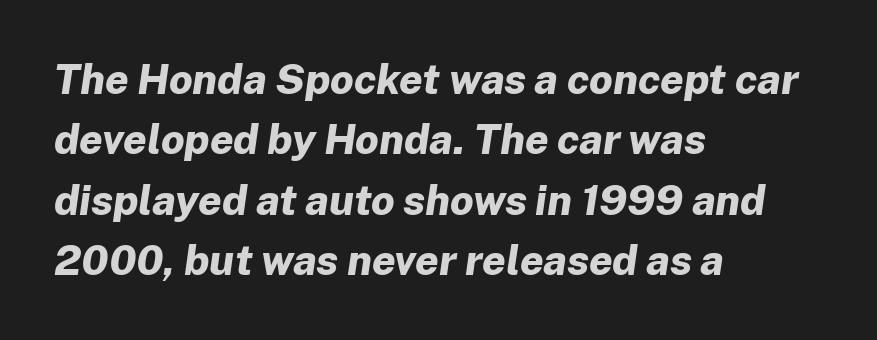
The image shows 42 px bold type, italic (leaning right); set left-aligned, normal line spacing (1.44x), normal letter spacing, not underlined; low stroke contrast and a medium x-height.
